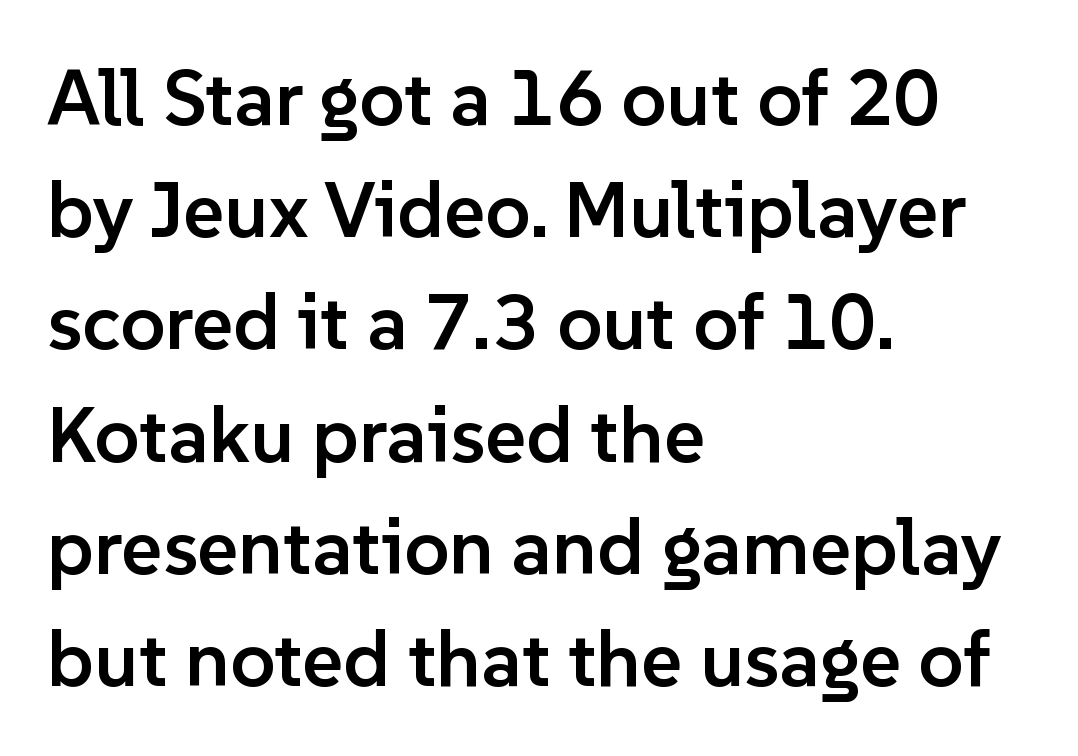
Q: Is the text bold? A: Semi-bold.
Q: Is the text italic (slanted)? A: No, it is upright.
Q: Is the typeface a serif or a sans-serif typeface? A: Sans-serif.
Q: Is the text underlined? A: No.
Q: How is the paragraph aligned? A: Left-aligned.
Q: Is the spacing between letters normal or unusually wide? A: Normal.
Q: Is the spacing between lines tight, normal or loose? A: Normal.
Q: Width (condensed, normal, or wide)? A: Normal.
Q: Stroke contrast? A: Low.
Q: x-height? A: Medium.
Q: Monospaced? A: No.
